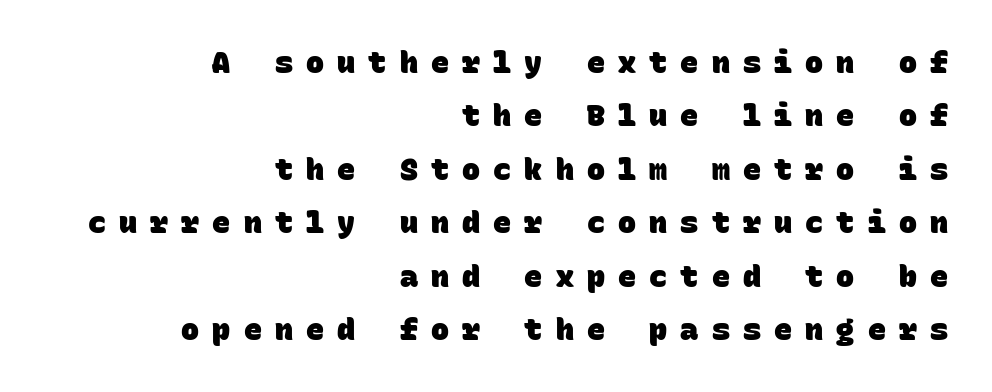
Monospaced: the letters line up in strict vertical columns. Anything drawn beneath the words? Only blank space. Line ends are locked; line starts wander. Observe the wide spacing: letters keep a clear distance from each other. Typographic density is high because the face is bold. Serif or sans? Sans — the stroke terminals are bare.
